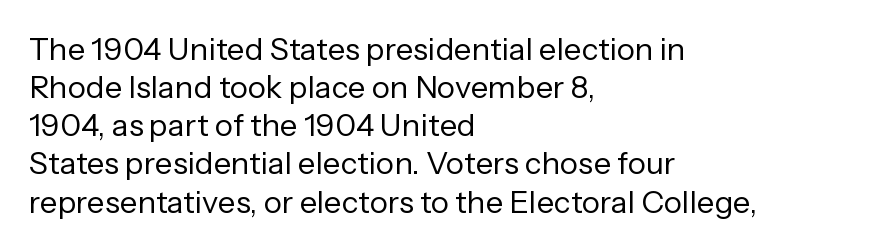
The image shows 31 px regular-weight sans-serif type, upright; set left-aligned, line spacing 1.23x, normal letter spacing, not underlined; low stroke contrast and a medium x-height.
